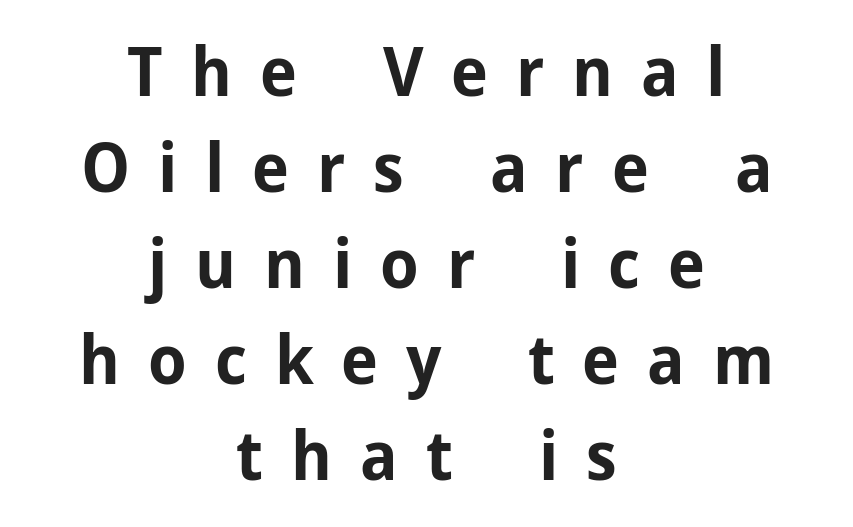
{"serif": "no", "italic": "no", "bold": "yes", "weight": "bold", "width": "normal", "stroke_contrast": "low", "x_height": "medium", "monospaced": "no", "underline": "no", "align": "center", "line_spacing": "normal", "line_spacing_ratio": 1.41, "letter_spacing": "wide", "letter_spacing_em": 0.41, "glyph_px": 68}
